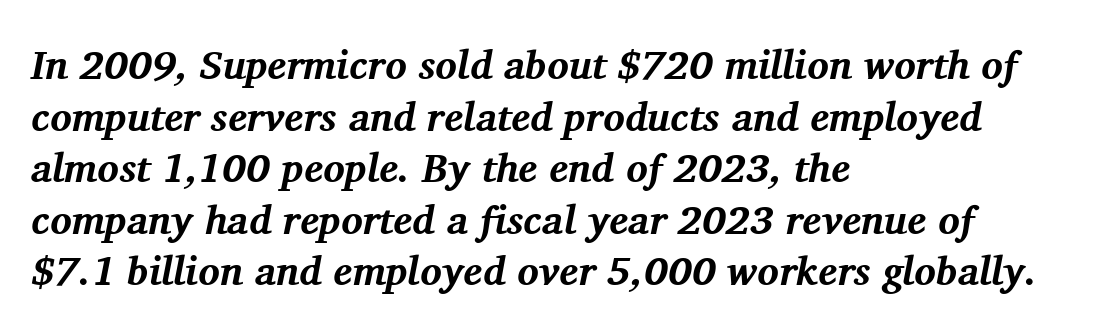
The image shows 40 px bold serif type, italic (leaning right); set left-aligned, normal line spacing (1.29x), normal letter spacing, not underlined; medium stroke contrast and a medium x-height.
